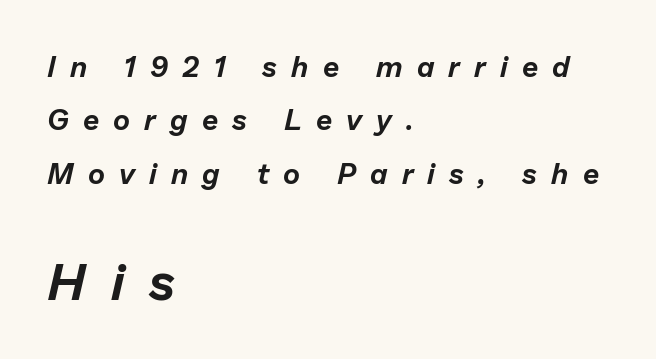
Q: Is the text italic (slanted)? A: Yes, it leans right by about 13 degrees.
Q: Is the text underlined? A: No.
Q: How is the paragraph aligned? A: Left-aligned.
Q: Is the spacing between letters normal or unusually wide? A: Unusually wide.
Q: Which block of text is set in a larger size, the first (top) or the second (bottom)? A: The second (bottom) one.
Q: Width (condensed, normal, or wide)? A: Normal.
Q: Stroke contrast? A: Low.
Q: x-height? A: Medium.
Q: Monospaced? A: No.
